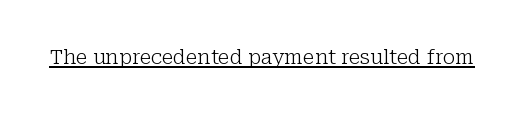
{"italic": "no", "bold": "no", "underline": "yes", "letter_spacing": "normal", "letter_spacing_em": 0.0, "glyph_px": 20}
